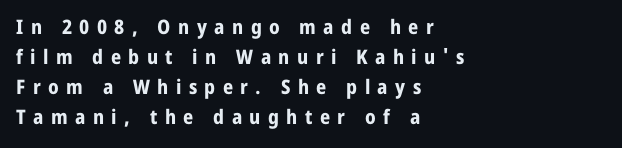
Q: Is the text bold? A: Yes.
Q: Is the text italic (slanted)? A: No, it is upright.
Q: Is the text underlined? A: No.
Q: How is the paragraph aligned? A: Left-aligned.
Q: Is the spacing between letters normal or unusually wide? A: Unusually wide.
Q: Is the spacing between lines tight, normal or loose? A: Normal.
